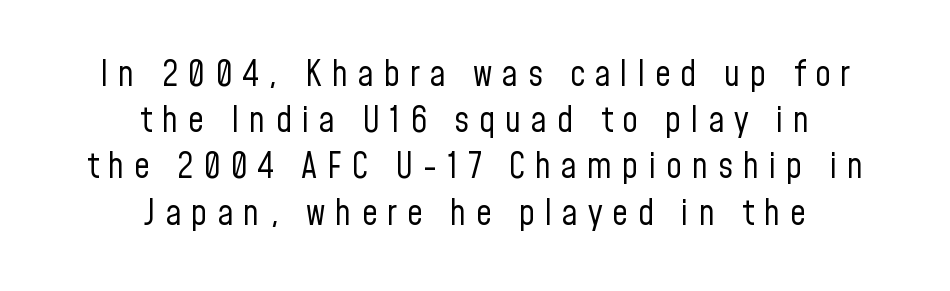
Q: Is the text bold? A: No.
Q: Is the text italic (slanted)? A: No, it is upright.
Q: Is the typeface a serif or a sans-serif typeface? A: Sans-serif.
Q: Is the text underlined? A: No.
Q: How is the paragraph aligned? A: Centered.
Q: Is the spacing between letters normal or unusually wide? A: Unusually wide.
Q: Is the spacing between lines tight, normal or loose? A: Normal.
Q: Width (condensed, normal, or wide)? A: Condensed.
Q: Stroke contrast? A: Low.
Q: x-height? A: Medium.
Q: Monospaced? A: No.
